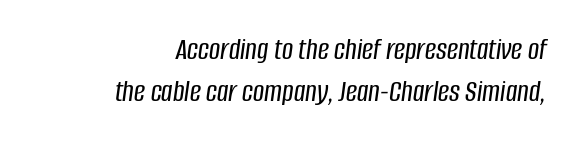
The image shows 31 px condensed type, italic (leaning right); set right-aligned, normal line spacing (1.34x), normal letter spacing, not underlined; low stroke contrast and a large x-height.
